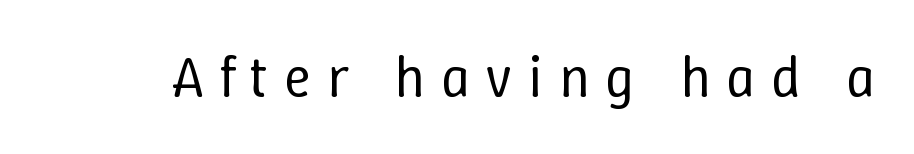
{"italic": "no", "bold": "no", "weight": "regular", "width": "normal", "stroke_contrast": "low", "x_height": "medium", "monospaced": "no", "underline": "no", "letter_spacing": "wide", "letter_spacing_em": 0.26, "glyph_px": 58}
